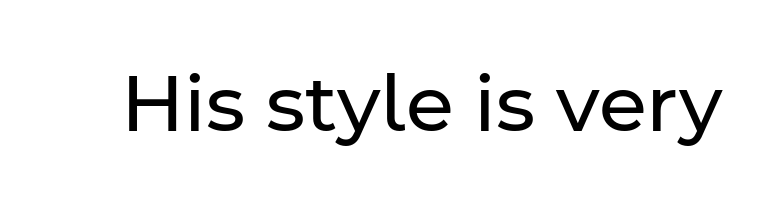
{"serif": "no", "italic": "no", "bold": "no", "weight": "regular", "width": "normal", "stroke_contrast": "low", "x_height": "medium", "monospaced": "no", "underline": "no", "letter_spacing": "normal", "letter_spacing_em": 0.0, "glyph_px": 78}
